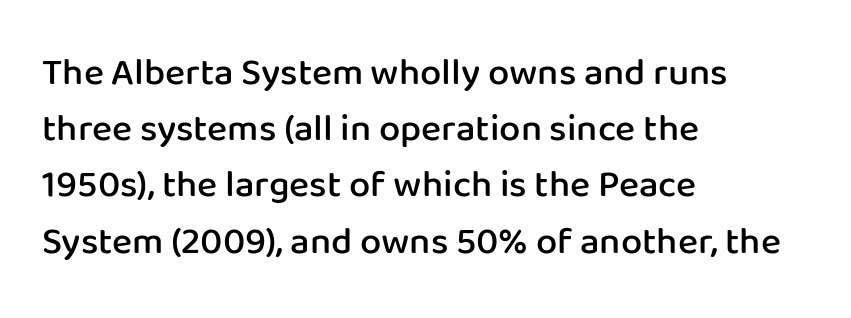
{"serif": "no", "italic": "no", "bold": "semi", "weight": "semibold", "width": "normal", "stroke_contrast": "low", "x_height": "medium", "monospaced": "no", "underline": "no", "align": "left", "line_spacing": "normal", "line_spacing_ratio": 1.48, "letter_spacing": "normal", "letter_spacing_em": 0.0, "glyph_px": 38}
